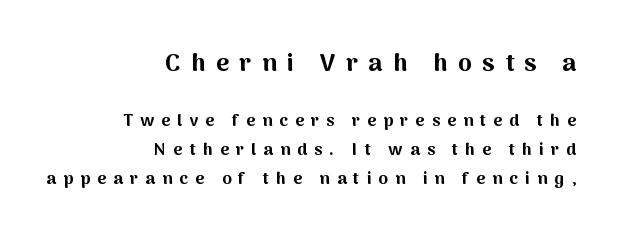
{"italic": "no", "bold": "yes", "underline": "no", "align": "right", "line_spacing_ratio": 1.71, "letter_spacing": "wide", "letter_spacing_em": 0.42, "larger_block": "first", "size_ratio": 1.47, "glyph_px": 25}
